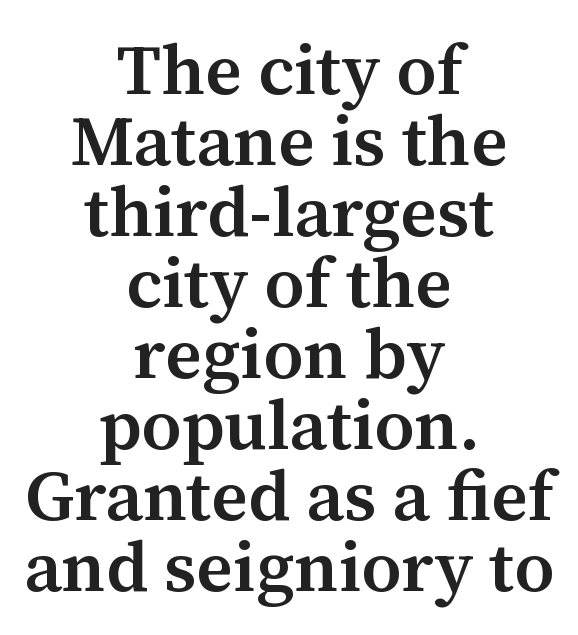
{"serif": "yes", "italic": "no", "bold": "semi", "weight": "semibold", "width": "normal", "stroke_contrast": "medium", "x_height": "medium", "monospaced": "no", "underline": "no", "align": "center", "line_spacing": "tight", "line_spacing_ratio": 1.0, "letter_spacing": "normal", "letter_spacing_em": 0.0, "glyph_px": 71}
